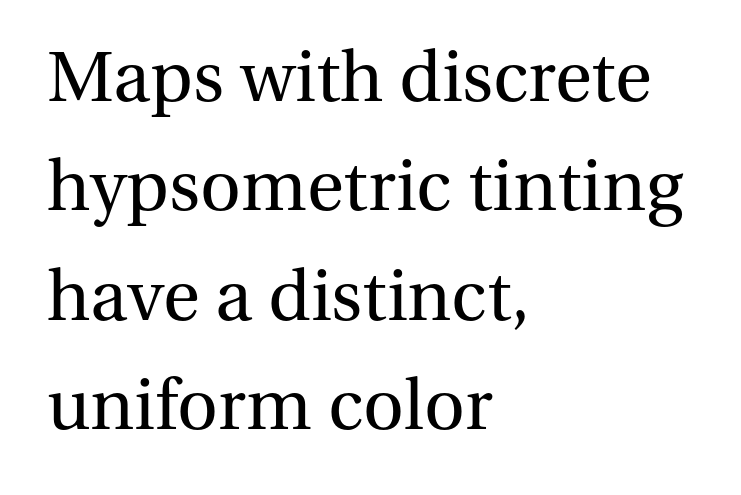
The image shows 71 px regular-weight serif type, upright; set left-aligned, normal line spacing (1.54x), normal letter spacing, not underlined; medium stroke contrast and a medium x-height.
